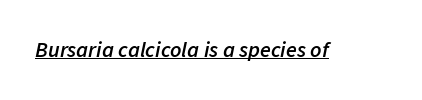
The image shows 22 px text type, italic (leaning right); set normal letter spacing, underlined.
